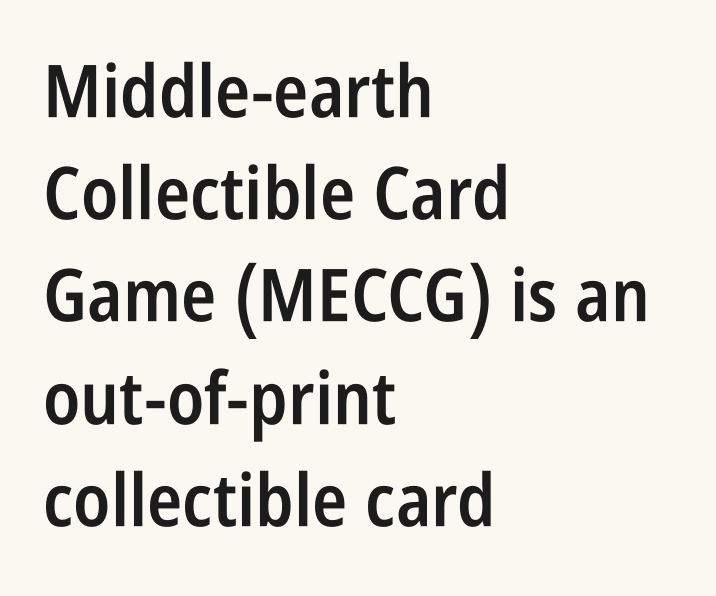
The image shows 73 px semibold, condensed sans-serif type, upright; set left-aligned, normal line spacing (1.4x), normal letter spacing, not underlined; low stroke contrast and a large x-height.
